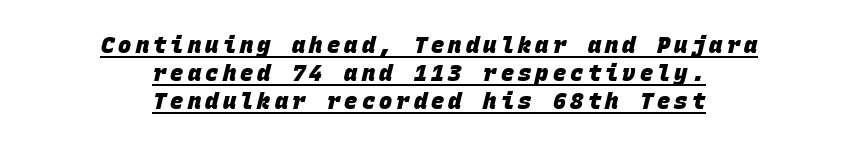
{"bold": "yes", "underline": "yes", "align": "center", "line_spacing": "normal", "line_spacing_ratio": 1.27, "glyph_px": 22}
